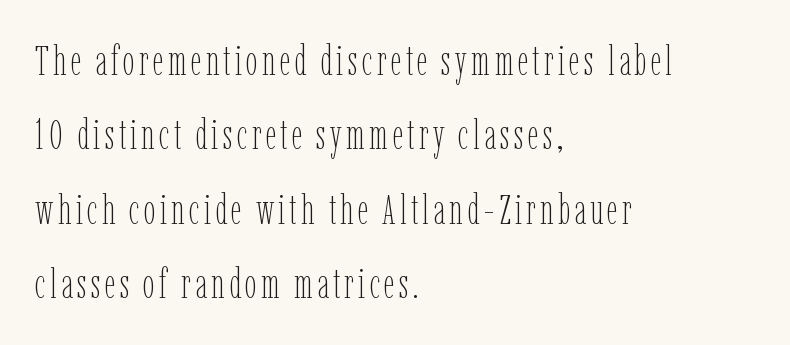
The font's upright variant was chosen for this text. The paragraph has a hard left edge and a soft right edge. Character widths vary here, with narrow letters taking less room than wide ones. Stroke thickness stays within the range of a standard reading face or lighter.
